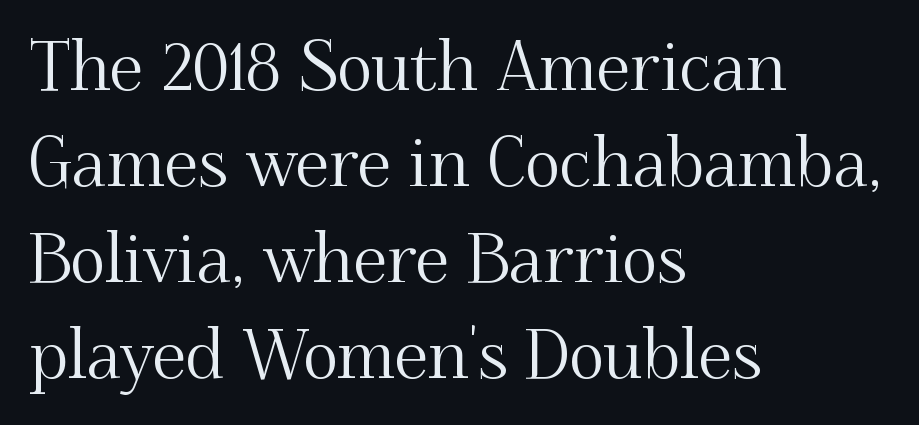
The image shows 68 px serif type, upright; set left-aligned, normal line spacing (1.41x), normal letter spacing, not underlined; medium stroke contrast and a small x-height.
